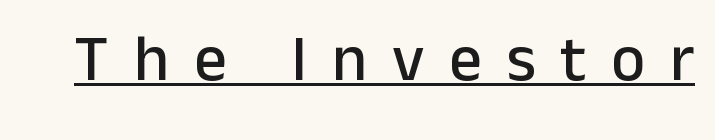
Q: Is the text italic (slanted)? A: No, it is upright.
Q: Is the typeface a serif or a sans-serif typeface? A: Sans-serif.
Q: Is the text underlined? A: Yes.
Q: Is the spacing between letters normal or unusually wide? A: Unusually wide.
Q: Width (condensed, normal, or wide)? A: Normal.
Q: Stroke contrast? A: Low.
Q: x-height? A: Medium.
Q: Monospaced? A: No.
